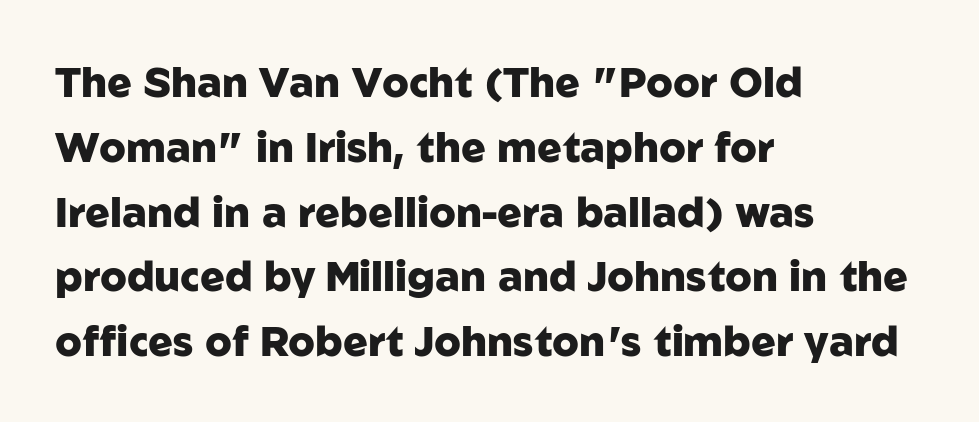
{"serif": "no", "italic": "no", "bold": "yes", "weight": "heavy", "width": "normal", "stroke_contrast": "low", "x_height": "medium", "monospaced": "no", "underline": "no", "align": "left", "line_spacing": "normal", "line_spacing_ratio": 1.58, "letter_spacing": "normal", "letter_spacing_em": 0.0, "glyph_px": 41}
